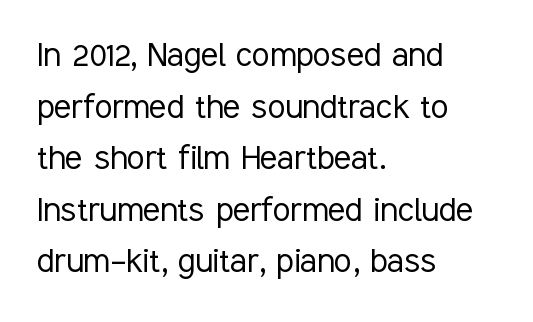
The lettering holds an erect, upright posture throughout. Classification — sans serif. A student would call this left alignment; a typographer would say flush left, rag right. Underline: absent.
